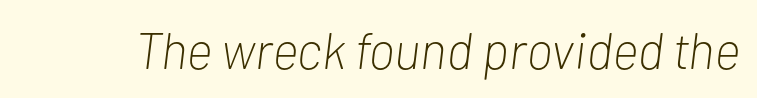
Q: Is the text bold? A: No.
Q: Is the text italic (slanted)? A: Yes, it leans right by about 7 degrees.
Q: Is the text underlined? A: No.
Q: Is the spacing between letters normal or unusually wide? A: Normal.
Q: Width (condensed, normal, or wide)? A: Condensed.
Q: Stroke contrast? A: Low.
Q: x-height? A: Medium.
Q: Monospaced? A: No.
